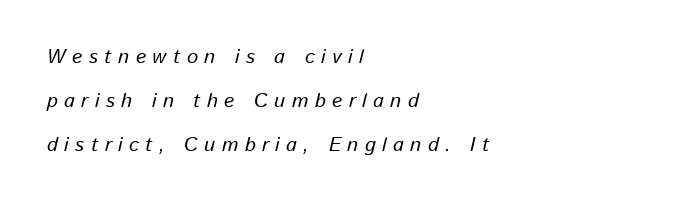
The image shows 20 px text type, italic (leaning right); set left-aligned, loose line spacing (2.19x), unusually wide letter spacing (+0.32 em), not underlined.
